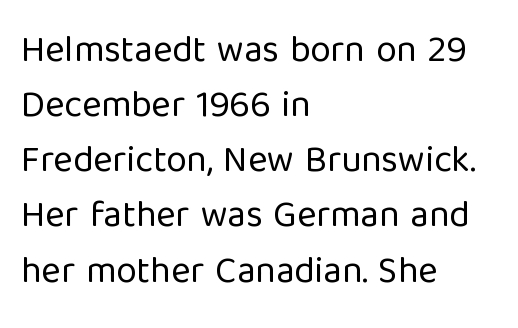
{"serif": "no", "italic": "no", "bold": "no", "weight": "regular", "width": "normal", "stroke_contrast": "low", "x_height": "medium", "monospaced": "no", "underline": "no", "align": "left", "line_spacing": "normal", "line_spacing_ratio": 1.49, "letter_spacing": "normal", "letter_spacing_em": 0.0, "glyph_px": 37}
